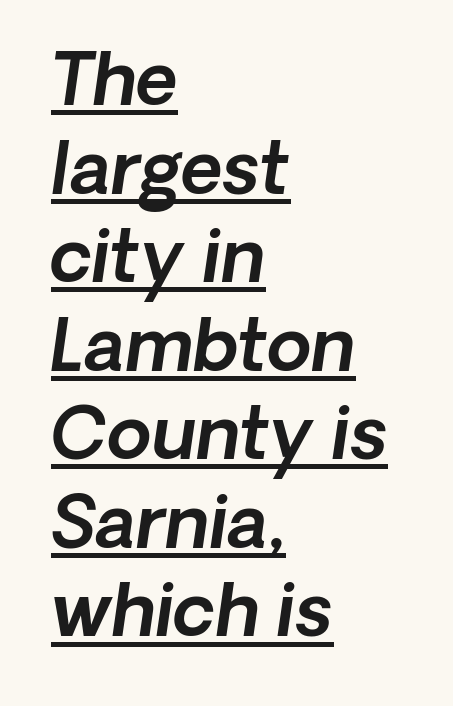
Q: Is the text italic (slanted)? A: Yes, it leans right by about 8 degrees.
Q: Is the text underlined? A: Yes.
Q: How is the paragraph aligned? A: Left-aligned.
Q: Is the spacing between letters normal or unusually wide? A: Normal.
Q: Width (condensed, normal, or wide)? A: Normal.
Q: x-height? A: Medium.
Q: Monospaced? A: No.
